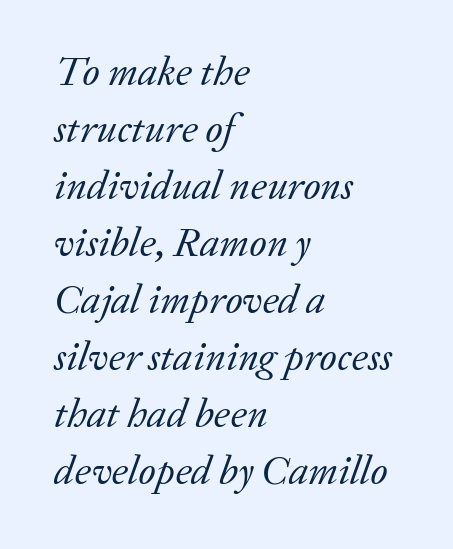
The image shows 41 px regular-weight serif type, italic (leaning right); set left-aligned, normal line spacing (1.39x), normal letter spacing, not underlined; low stroke contrast and a medium x-height.
